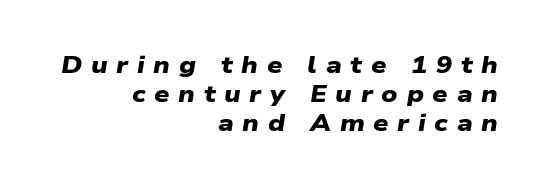
{"bold": "yes", "underline": "no", "align": "right", "line_spacing_ratio": 1.21, "letter_spacing": "wide", "letter_spacing_em": 0.36, "glyph_px": 24}
